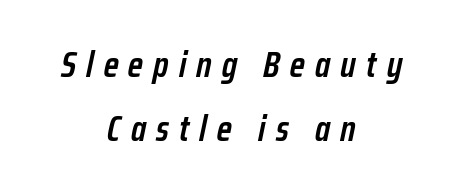
The space directly below the letters is spotless. Here the designer chose a conventional face with non-uniform glyph widths. Stems and bowls a touch heavier than normal — semibold. Would a proofreader flag this as italicized? Yes.
